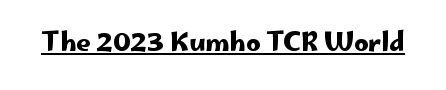
The image shows 25 px text type, upright; set normal letter spacing, underlined.
